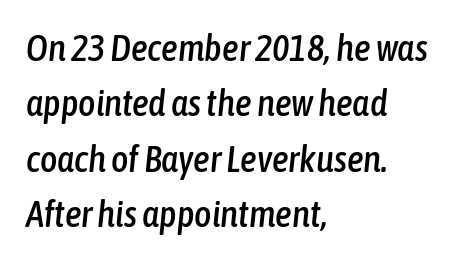
Designer's note — italics engaged. In CSS terms this would be text-align: left. Underlining? Definitely not there. These lines are rendered in a variable-pitch font.
